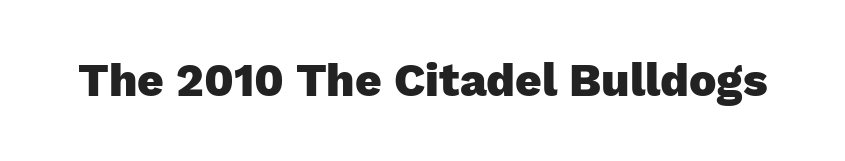
{"serif": "no", "italic": "no", "bold": "yes", "weight": "heavy", "width": "normal", "stroke_contrast": "low", "x_height": "medium", "monospaced": "no", "underline": "no", "letter_spacing": "normal", "letter_spacing_em": 0.0, "glyph_px": 46}
